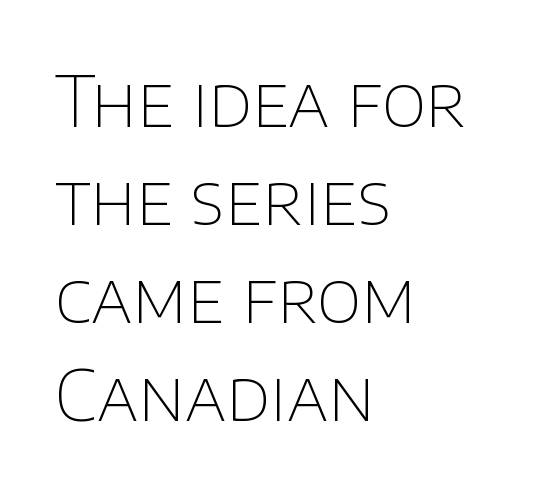
Q: Is the text bold? A: No.
Q: Is the text italic (slanted)? A: No, it is upright.
Q: Is the typeface a serif or a sans-serif typeface? A: Sans-serif.
Q: Is the text underlined? A: No.
Q: How is the paragraph aligned? A: Left-aligned.
Q: Is the spacing between letters normal or unusually wide? A: Normal.
Q: Is the spacing between lines tight, normal or loose? A: Normal.
Q: Width (condensed, normal, or wide)? A: Normal.
Q: Stroke contrast? A: Low.
Q: x-height? A: Large.
Q: Monospaced? A: No.
